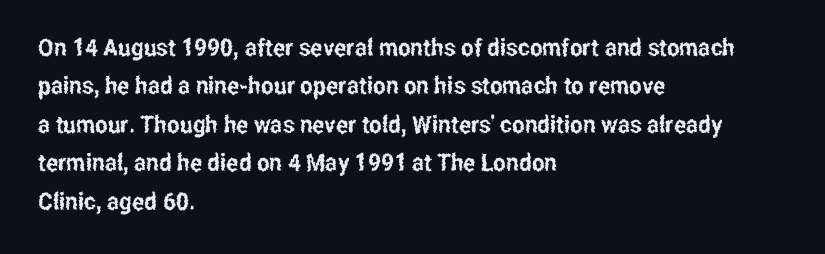
The image shows 24 px text type, upright; set left-aligned, normal line spacing (1.6x), normal letter spacing, not underlined.
